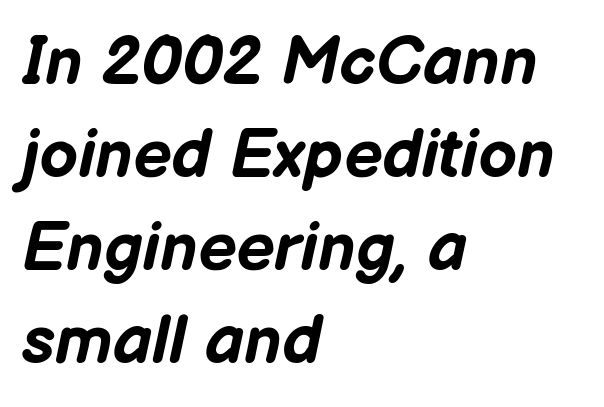
The strip under each line holds only bare page. The rendering applies a slant to the glyphs. In terms of weight, the rendering is a true, heavy bold. The line-height multiplier appears to be the usual default. Short and long lines alike share a common starting point at left.
